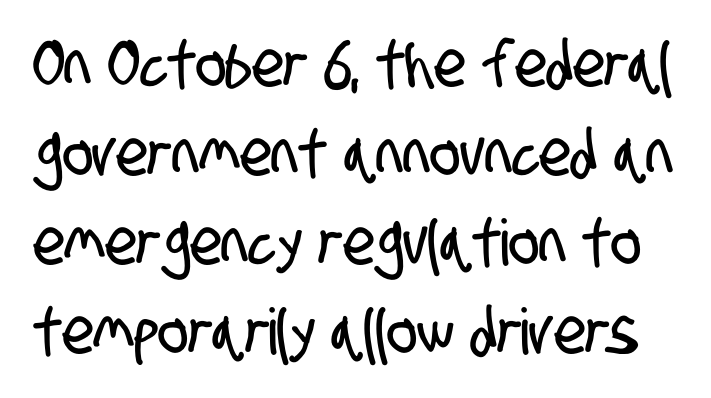
{"serif": "no", "width": "condensed", "stroke_contrast": "low", "x_height": "large", "monospaced": "no", "underline": "no", "line_spacing": "normal", "line_spacing_ratio": 1.39, "letter_spacing": "normal", "letter_spacing_em": 0.0, "glyph_px": 64}
